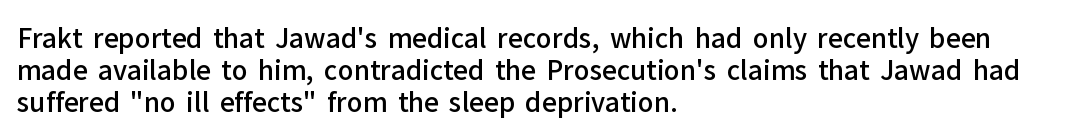
{"italic": "no", "bold": "semi", "underline": "no", "align": "left", "line_spacing_ratio": 1.23, "letter_spacing": "normal", "letter_spacing_em": 0.0, "glyph_px": 26}
